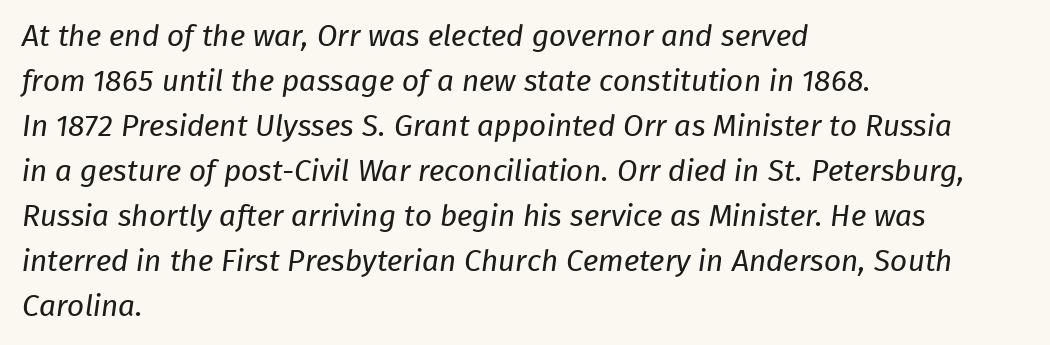
Q: Is the text bold? A: No.
Q: Is the typeface a serif or a sans-serif typeface? A: Sans-serif.
Q: Is the text underlined? A: No.
Q: How is the paragraph aligned? A: Left-aligned.
Q: Is the spacing between letters normal or unusually wide? A: Normal.
Q: Is the spacing between lines tight, normal or loose? A: Normal.
Q: Width (condensed, normal, or wide)? A: Normal.
Q: Stroke contrast? A: Low.
Q: x-height? A: Medium.
Q: Monospaced? A: No.
